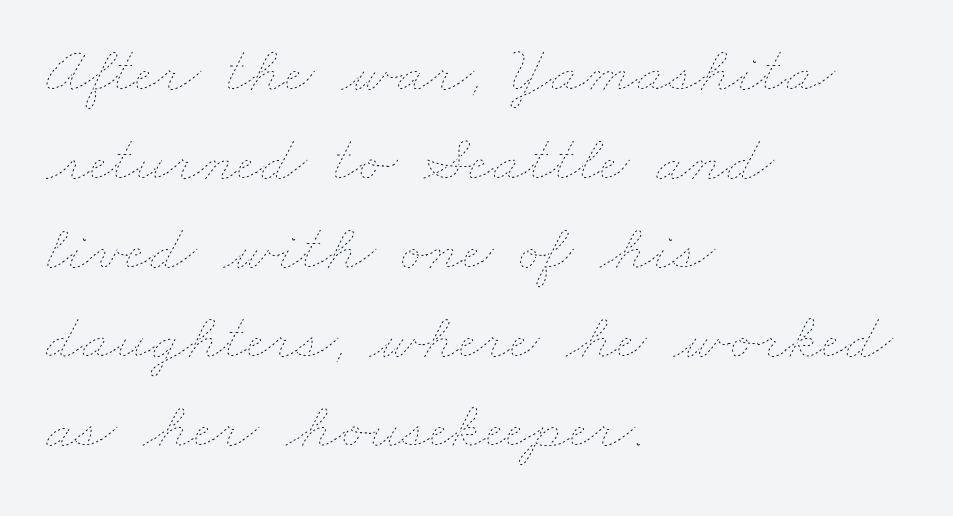
The image shows 66 px thin, wide type; set left-aligned, normal line spacing (1.35x), normal letter spacing, not underlined; low stroke contrast and a small x-height.
